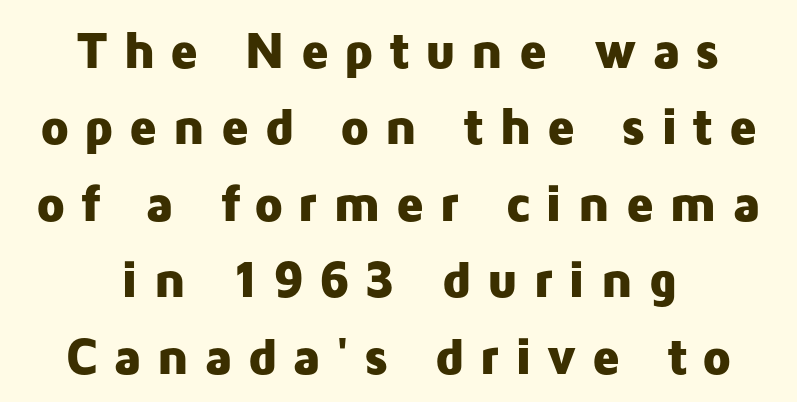
The image shows 52 px heavy sans-serif type, upright; set centered, normal line spacing (1.47x), unusually wide letter spacing (+0.27 em), not underlined; low stroke contrast and a medium x-height.
